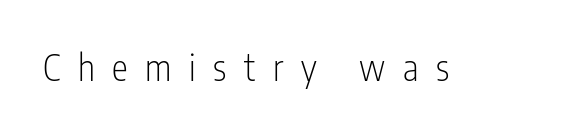
The image shows 36 px light, condensed sans-serif type, upright; set unusually wide letter spacing (+0.49 em), not underlined; low stroke contrast and a medium x-height.
